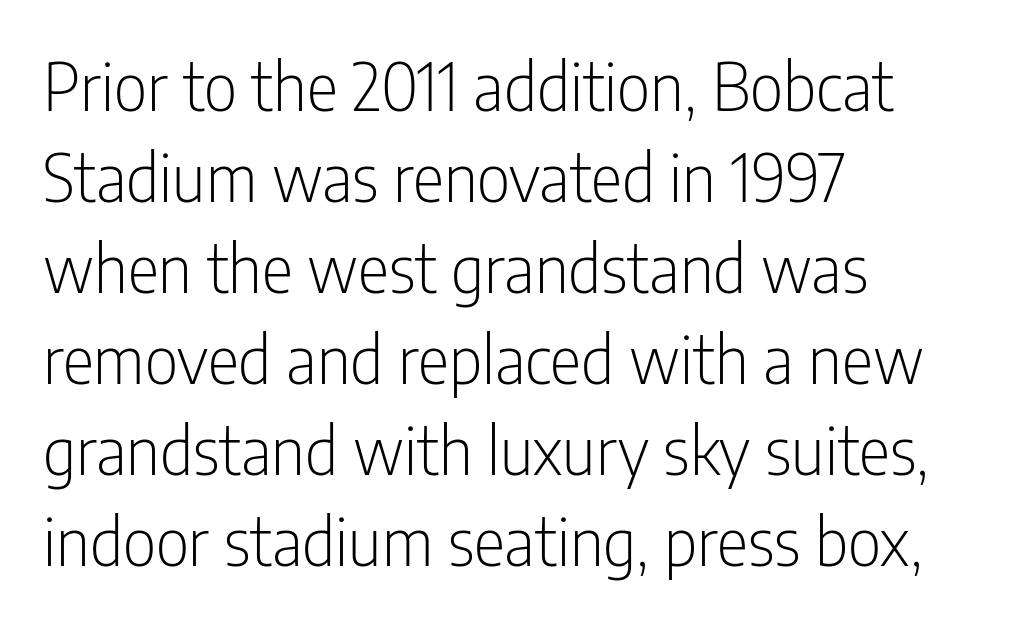
{"serif": "no", "italic": "no", "bold": "no", "weight": "light", "width": "condensed", "stroke_contrast": "low", "x_height": "medium", "monospaced": "no", "underline": "no", "align": "left", "line_spacing": "normal", "line_spacing_ratio": 1.38, "letter_spacing": "normal", "letter_spacing_em": 0.0, "glyph_px": 66}
